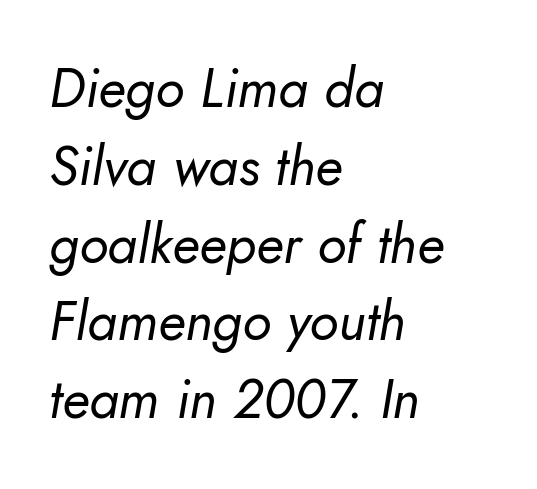
Every row of glyphs begins at an identical x-position on the left. The rendering uses a moderate line-height, typical for paragraphs. Decoration check: the copy has no underline. Note the varied advance widths — an 'i' is clearly narrower than an 'm'. The horizontal fit of the characters is conventional and even. Is this a heavy cut? Hardly; it is regular or lighter.
